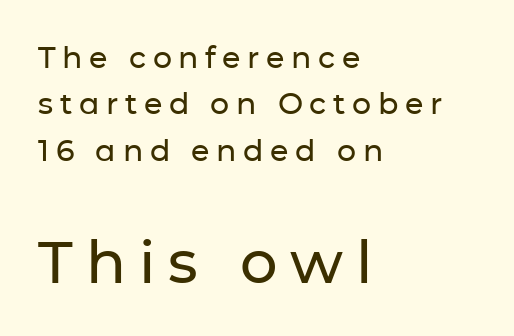
The designer left line spacing at the default. This sample has the flowing, uneven cadence of proportional lettering. Size hierarchy here favors the trailing block over the leading one. The gap between lines stays unmarked. Substantial extra tracking has been applied to these lines.
